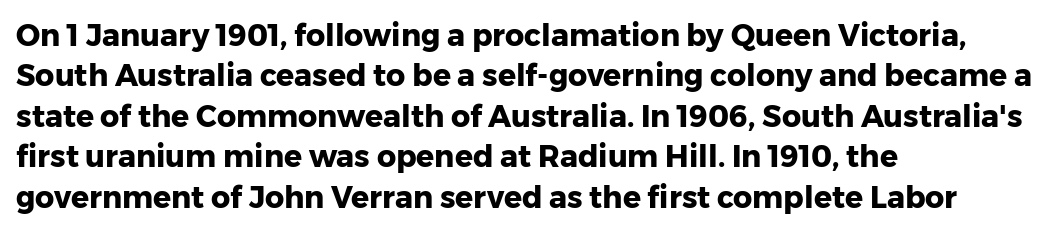
Q: Is the text bold? A: Yes.
Q: Is the text italic (slanted)? A: No, it is upright.
Q: Is the typeface a serif or a sans-serif typeface? A: Sans-serif.
Q: Is the text underlined? A: No.
Q: How is the paragraph aligned? A: Left-aligned.
Q: Is the spacing between letters normal or unusually wide? A: Normal.
Q: Is the spacing between lines tight, normal or loose? A: Normal.
Q: Width (condensed, normal, or wide)? A: Normal.
Q: Stroke contrast? A: Low.
Q: x-height? A: Medium.
Q: Monospaced? A: No.
